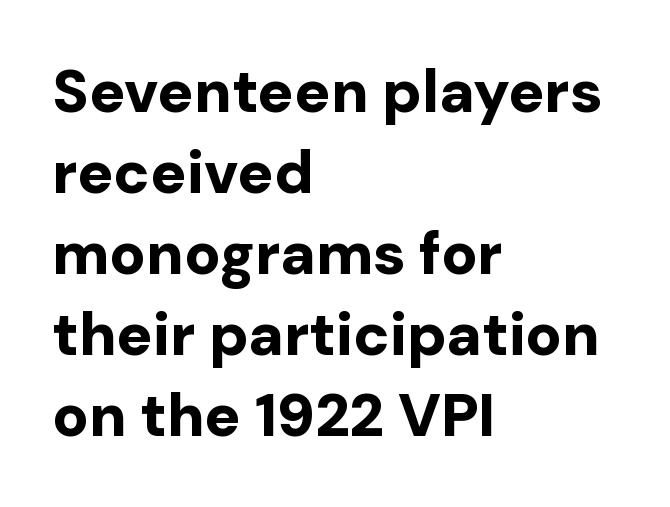
{"serif": "no", "italic": "no", "bold": "yes", "weight": "bold", "width": "normal", "stroke_contrast": "low", "x_height": "medium", "monospaced": "no", "underline": "no", "align": "left", "line_spacing": "normal", "line_spacing_ratio": 1.35, "letter_spacing": "normal", "letter_spacing_em": 0.0, "glyph_px": 60}
